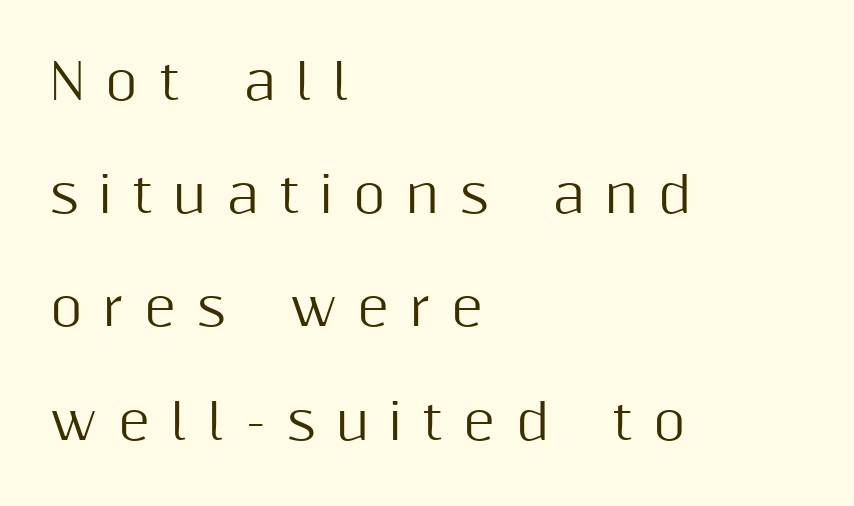
{"serif": "no", "italic": "no", "width": "normal", "stroke_contrast": "medium", "x_height": "medium", "monospaced": "no", "underline": "no", "align": "left", "line_spacing": "loose", "line_spacing_ratio": 2.31, "letter_spacing": "wide", "letter_spacing_em": 0.42, "glyph_px": 49}
